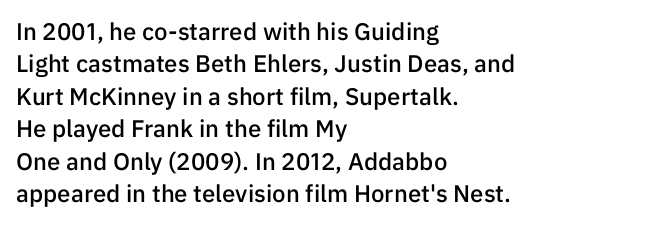
The image shows 24 px text type, upright; set left-aligned, normal line spacing (1.35x), normal letter spacing, not underlined.
